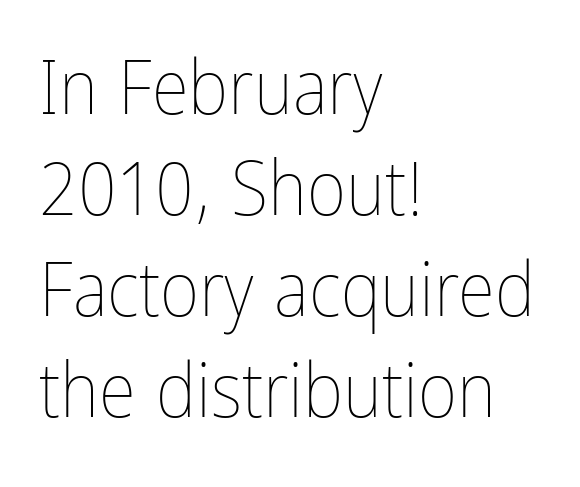
The image shows 76 px thin, condensed type, upright; set left-aligned, normal line spacing (1.33x), normal letter spacing, not underlined; low stroke contrast and a medium x-height.
